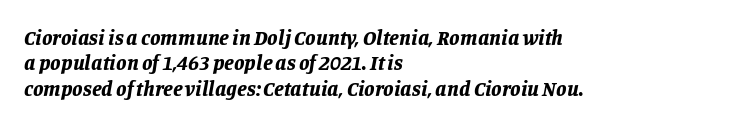
Q: Is the text bold? A: Yes.
Q: Is the text italic (slanted)? A: Yes, it leans right by about 11 degrees.
Q: Is the text underlined? A: No.
Q: How is the paragraph aligned? A: Left-aligned.
Q: Is the spacing between letters normal or unusually wide? A: Normal.
